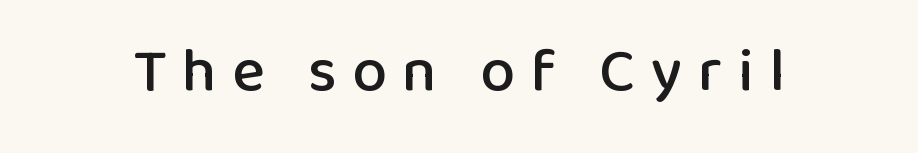
The lettering holds an erect, upright posture throughout. The typeface chosen for these lines omits serifs. A student would call this center alignment; a typographer would say set centered. Words appear elongated and porous because spacing is wide.
